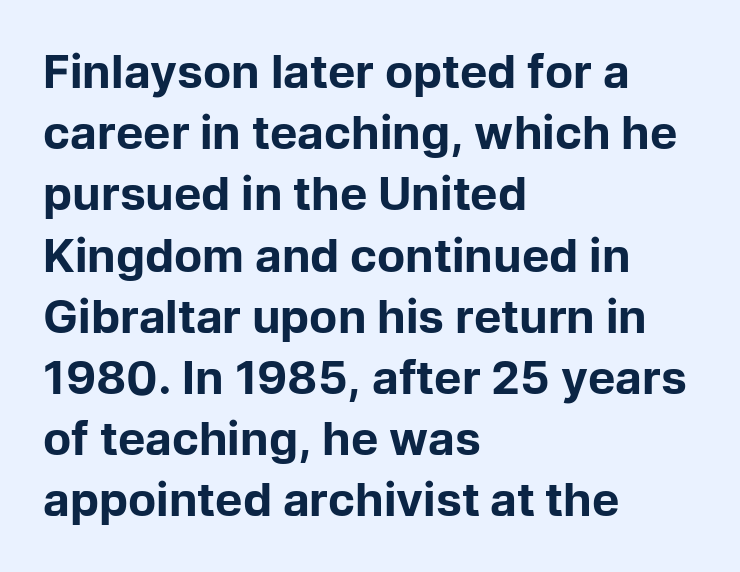
{"serif": "no", "italic": "no", "bold": "yes", "weight": "bold", "width": "normal", "stroke_contrast": "low", "x_height": "medium", "monospaced": "no", "underline": "no", "align": "left", "line_spacing": "normal", "line_spacing_ratio": 1.33, "letter_spacing": "normal", "letter_spacing_em": 0.0, "glyph_px": 46}
